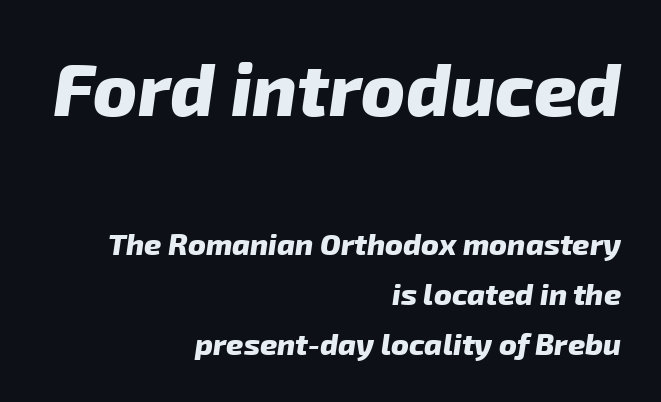
{"serif": "no", "bold": "yes", "weight": "heavy", "width": "normal", "stroke_contrast": "low", "x_height": "medium", "monospaced": "no", "underline": "no", "align": "right", "line_spacing": "normal", "line_spacing_ratio": 1.68, "letter_spacing": "normal", "letter_spacing_em": 0.0, "larger_block": "first", "size_ratio": 2.47, "glyph_px": 74}
